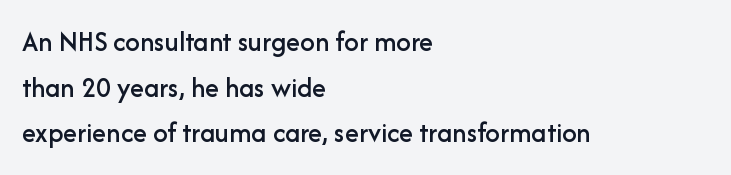
{"serif": "no", "italic": "no", "width": "normal", "stroke_contrast": "low", "x_height": "medium", "monospaced": "no", "underline": "no", "align": "left", "line_spacing": "normal", "line_spacing_ratio": 1.57, "letter_spacing": "normal", "letter_spacing_em": 0.0, "glyph_px": 29}
